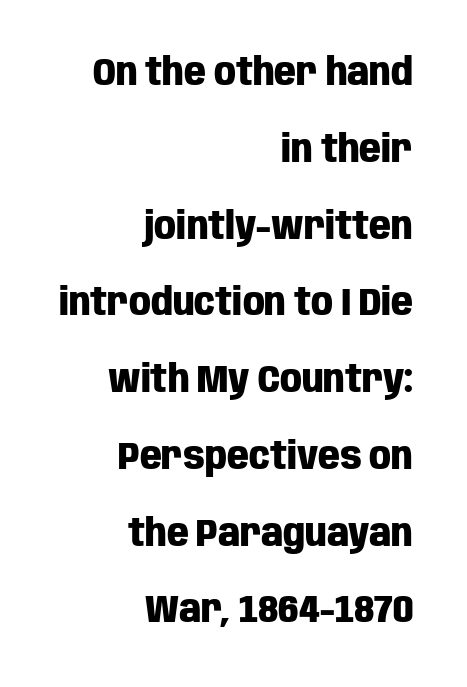
The image shows 38 px heavy, condensed sans-serif type, upright; set right-aligned, loose line spacing (2.02x), normal letter spacing, not underlined; low stroke contrast and a large x-height.
